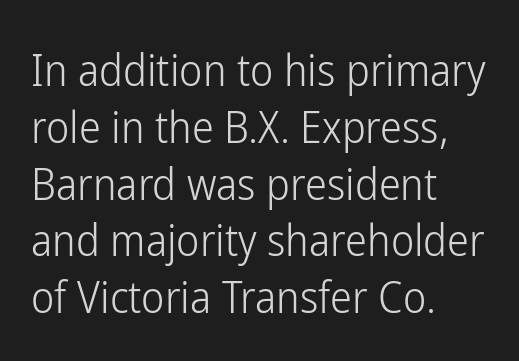
Ascenders rise straight up at ninety degrees. Clear beneath every line of the passage. A light-to-regular cut is what we see here. Look at the bottom of the vertical strokes: they stop flat, with no serifs. Varying glyph widths throughout — classic text-font behaviour. Evenly set lines give the paragraph a standard silhouette.
